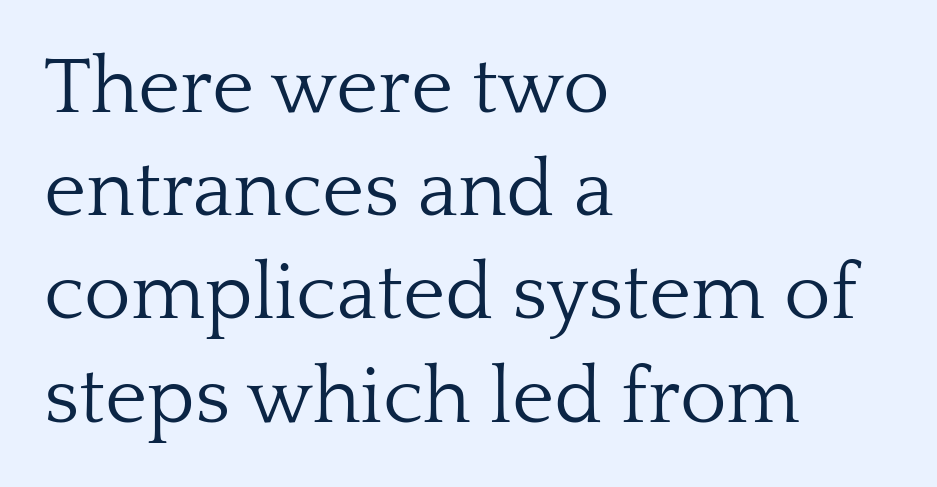
There is no visible air inserted between adjacent glyphs. Honestly, there is no underline to notice here at all. The letters carry serifs — small finishing strokes at the ends of their stems. If you measured baseline to baseline, you'd find a middling distance.
